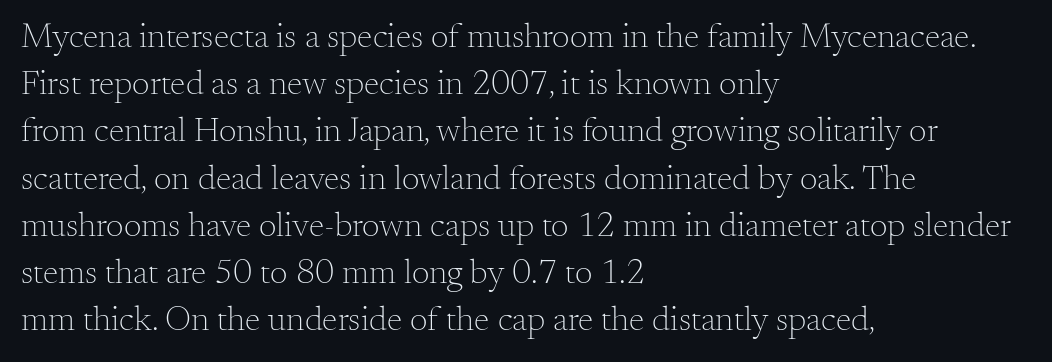
{"serif": "yes", "italic": "no", "bold": "no", "weight": "light", "width": "normal", "stroke_contrast": "medium", "x_height": "small", "monospaced": "no", "underline": "no", "align": "left", "line_spacing": "normal", "line_spacing_ratio": 1.35, "letter_spacing": "normal", "letter_spacing_em": 0.0, "glyph_px": 35}
